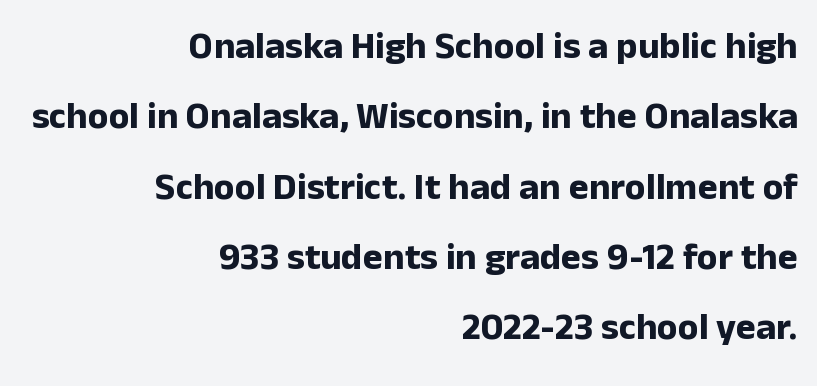
{"serif": "no", "italic": "no", "bold": "yes", "weight": "bold", "width": "normal", "stroke_contrast": "low", "x_height": "medium", "monospaced": "no", "underline": "no", "align": "right", "line_spacing_ratio": 1.85, "letter_spacing": "normal", "letter_spacing_em": 0.0, "glyph_px": 38}
